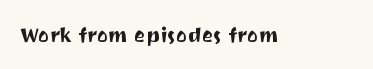
Q: Is the text italic (slanted)? A: No, it is upright.
Q: Is the text underlined? A: No.
Q: Is the spacing between letters normal or unusually wide? A: Normal.
